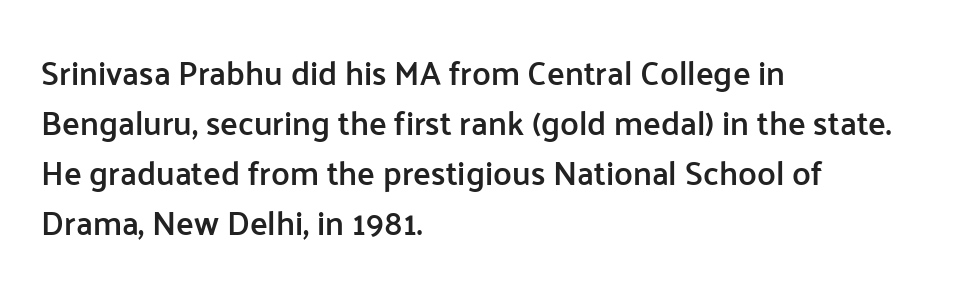
The image shows 33 px semibold sans-serif type, upright; set left-aligned, normal line spacing (1.52x), normal letter spacing, not underlined; low stroke contrast and a medium x-height.
